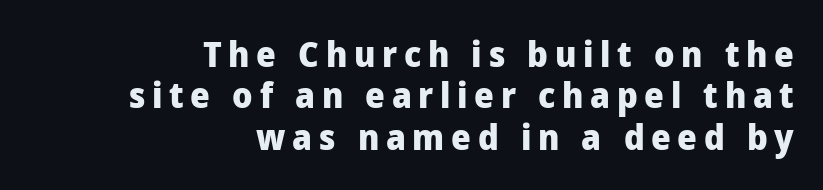
{"serif": "no", "italic": "no", "bold": "yes", "weight": "heavy", "width": "normal", "stroke_contrast": "low", "x_height": "medium", "monospaced": "no", "underline": "no", "align": "right", "line_spacing_ratio": 1.18, "glyph_px": 35}
